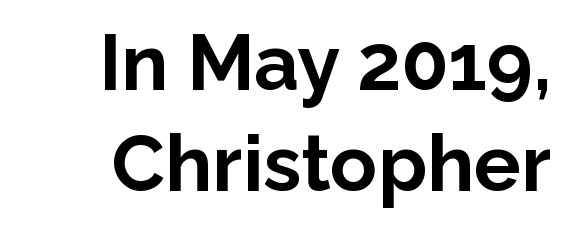
Q: Is the text bold? A: Yes.
Q: Is the text italic (slanted)? A: No, it is upright.
Q: Is the typeface a serif or a sans-serif typeface? A: Sans-serif.
Q: Is the text underlined? A: No.
Q: How is the paragraph aligned? A: Right-aligned.
Q: Is the spacing between letters normal or unusually wide? A: Normal.
Q: Is the spacing between lines tight, normal or loose? A: Normal.
Q: Width (condensed, normal, or wide)? A: Normal.
Q: Stroke contrast? A: Low.
Q: x-height? A: Medium.
Q: Monospaced? A: No.
